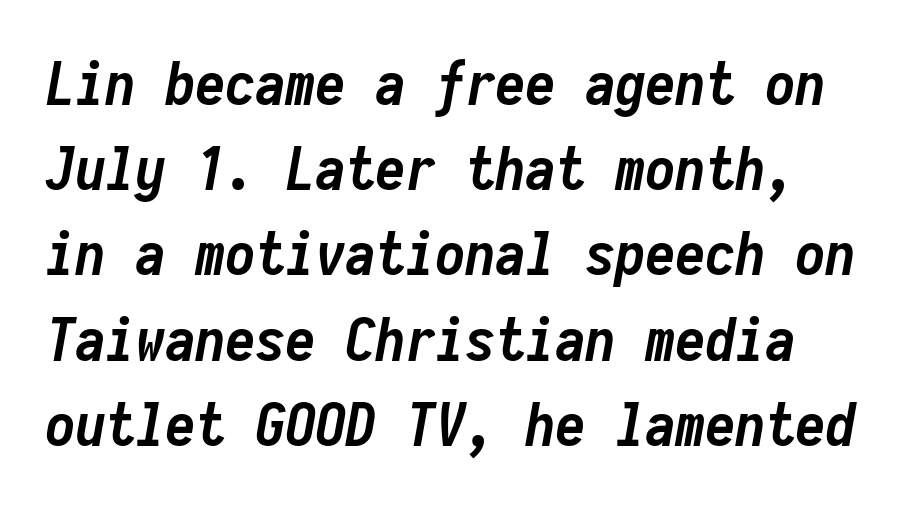
{"italic": "yes", "lean": "right", "slant_degrees": 10, "bold": "yes", "weight": "semibold", "width": "condensed", "stroke_contrast": "low", "x_height": "medium", "monospaced": "yes", "underline": "no", "line_spacing": "normal", "line_spacing_ratio": 1.42, "letter_spacing": "normal", "letter_spacing_em": 0.0, "glyph_px": 60}
